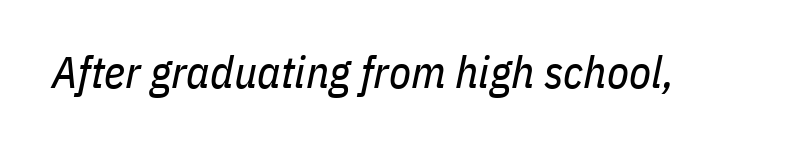
{"italic": "yes", "lean": "right", "slant_degrees": 11, "bold": "no", "weight": "regular", "width": "condensed", "stroke_contrast": "low", "x_height": "medium", "monospaced": "no", "underline": "no", "letter_spacing": "normal", "letter_spacing_em": 0.0, "glyph_px": 45}
